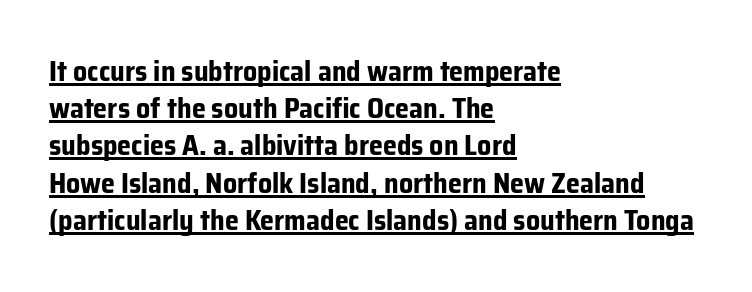
Q: Is the text bold? A: Yes.
Q: Is the text italic (slanted)? A: No, it is upright.
Q: Is the typeface a serif or a sans-serif typeface? A: Sans-serif.
Q: Is the text underlined? A: Yes.
Q: How is the paragraph aligned? A: Left-aligned.
Q: Is the spacing between letters normal or unusually wide? A: Normal.
Q: Is the spacing between lines tight, normal or loose? A: Normal.
Q: Width (condensed, normal, or wide)? A: Normal.
Q: Stroke contrast? A: Low.
Q: x-height? A: Medium.
Q: Monospaced? A: No.
